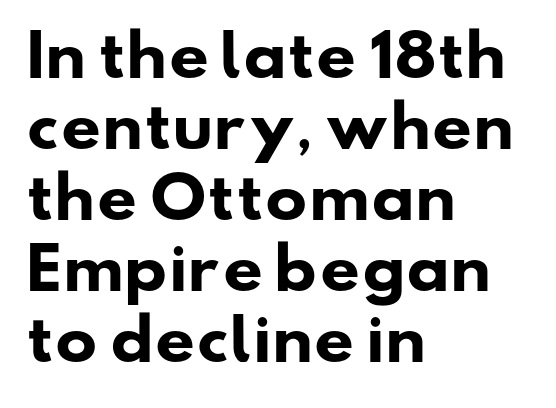
The image shows 56 px heavy, wide sans-serif type; set left-aligned, normal line spacing (1.27x), normal letter spacing, not underlined; low stroke contrast and a small x-height.
